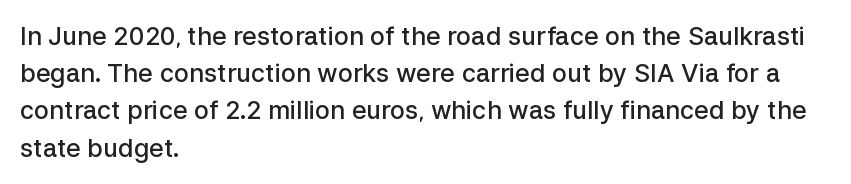
{"italic": "no", "bold": "semi", "underline": "no", "align": "left", "line_spacing": "normal", "line_spacing_ratio": 1.49, "letter_spacing": "normal", "letter_spacing_em": 0.0, "glyph_px": 25}
